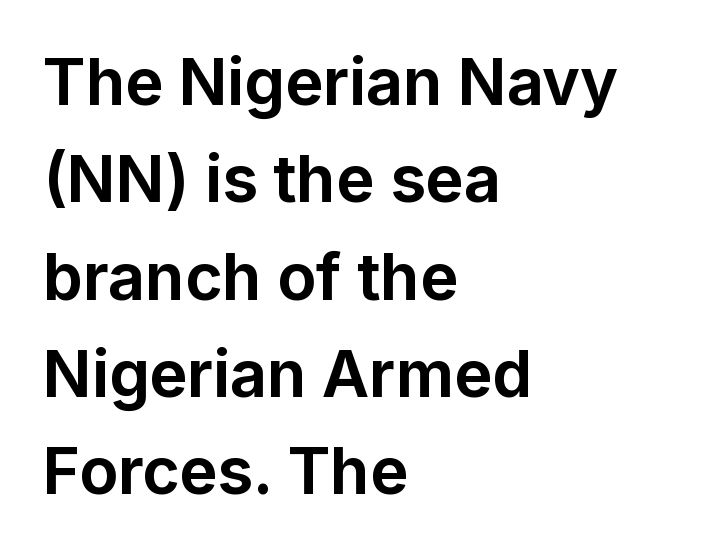
{"serif": "no", "italic": "no", "bold": "yes", "weight": "bold", "width": "normal", "stroke_contrast": "low", "x_height": "medium", "monospaced": "no", "underline": "no", "align": "left", "line_spacing": "normal", "line_spacing_ratio": 1.52, "letter_spacing": "normal", "letter_spacing_em": 0.0, "glyph_px": 64}
